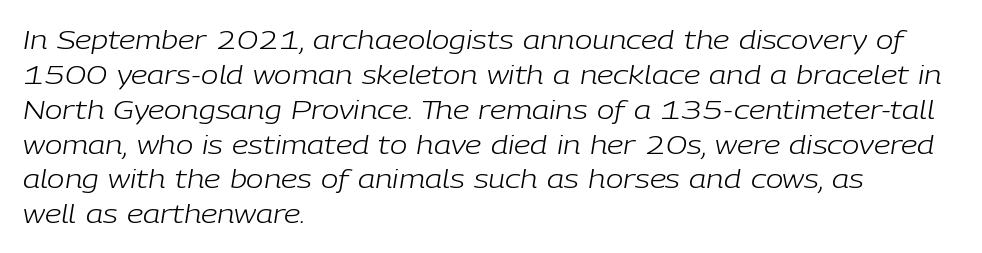
Q: Is the text bold? A: No.
Q: Is the text italic (slanted)? A: Yes, it leans right by about 9 degrees.
Q: Is the text underlined? A: No.
Q: How is the paragraph aligned? A: Left-aligned.
Q: Is the spacing between letters normal or unusually wide? A: Normal.
Q: Is the spacing between lines tight, normal or loose? A: Normal.
